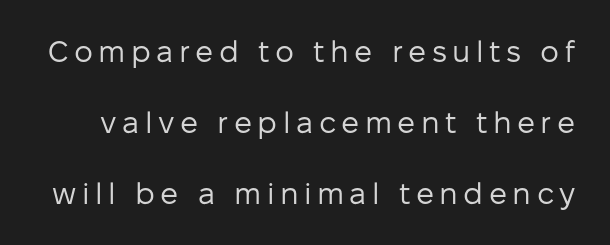
Q: Is the text bold? A: No.
Q: Is the text italic (slanted)? A: No, it is upright.
Q: Is the typeface a serif or a sans-serif typeface? A: Sans-serif.
Q: Is the text underlined? A: No.
Q: Is the spacing between lines tight, normal or loose? A: Loose.
Q: Width (condensed, normal, or wide)? A: Normal.
Q: Stroke contrast? A: Low.
Q: x-height? A: Medium.
Q: Monospaced? A: No.
